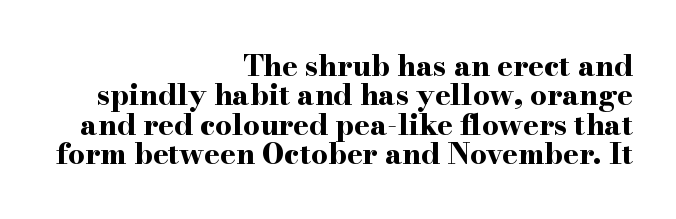
{"serif": "yes", "italic": "no", "bold": "yes", "weight": "bold", "width": "wide", "stroke_contrast": "high", "x_height": "small", "monospaced": "no", "underline": "no", "align": "right", "line_spacing": "tight", "line_spacing_ratio": 1.01, "letter_spacing": "normal", "letter_spacing_em": 0.0, "glyph_px": 29}
